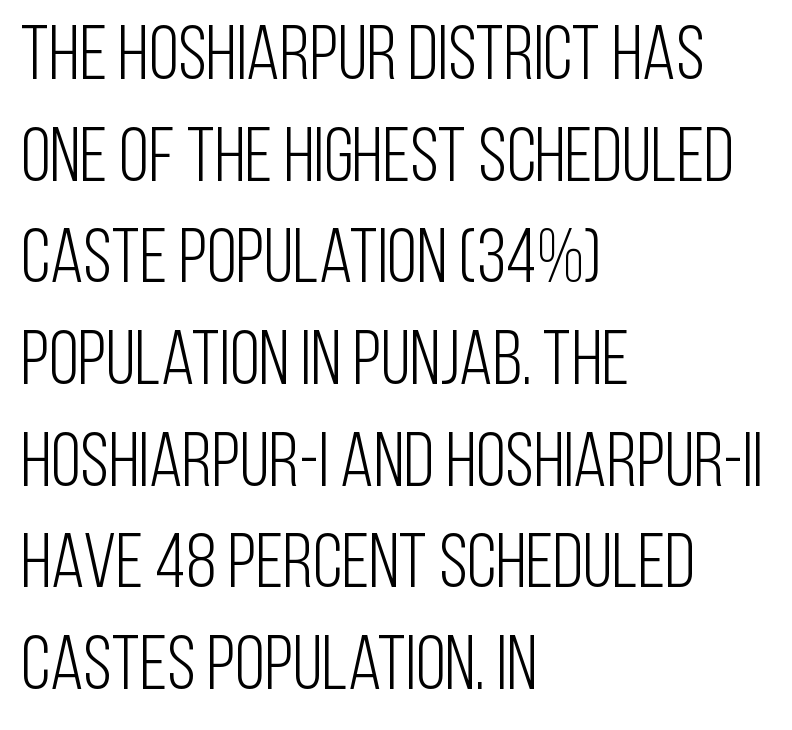
The image shows 77 px light, condensed sans-serif type, upright; set left-aligned, normal line spacing (1.32x), normal letter spacing, not underlined; low stroke contrast and a large x-height.
